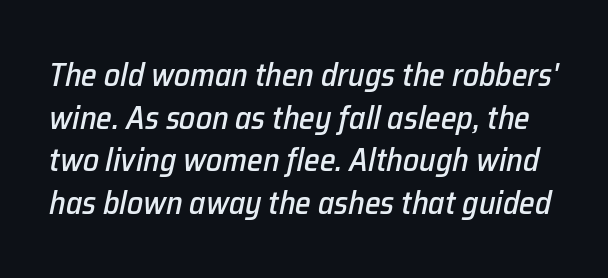
{"italic": "yes", "lean": "right", "slant_degrees": 12, "width": "normal", "stroke_contrast": "low", "x_height": "medium", "monospaced": "no", "underline": "no", "line_spacing": "normal", "line_spacing_ratio": 1.33, "letter_spacing": "normal", "letter_spacing_em": 0.0, "glyph_px": 32}
